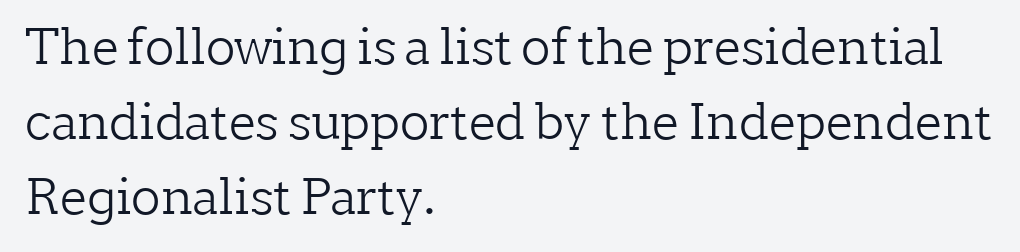
The image shows 49 px light serif type, upright; set left-aligned, normal line spacing (1.53x), normal letter spacing, not underlined; low stroke contrast and a medium x-height.
